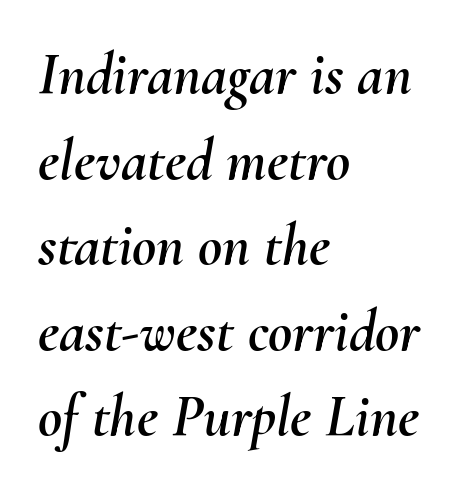
The image shows 59 px text type, italic (leaning right); set left-aligned, normal line spacing (1.45x), normal letter spacing, not underlined; medium stroke contrast and a small x-height.
